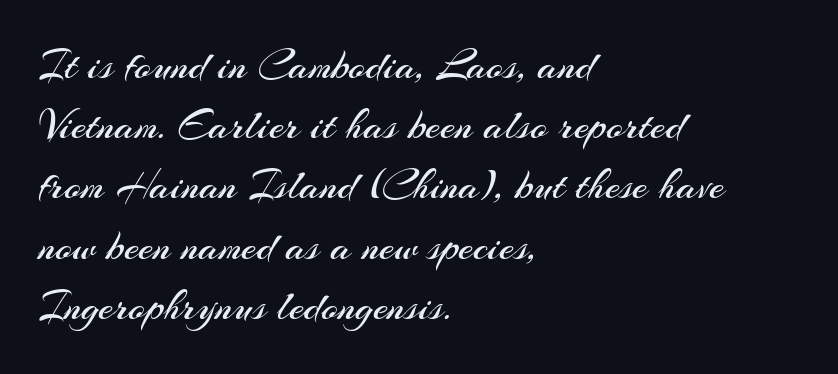
The image shows 43 px regular-weight sans-serif type; set left-aligned, normal line spacing (1.4x), normal letter spacing, not underlined; medium stroke contrast and a small x-height.
